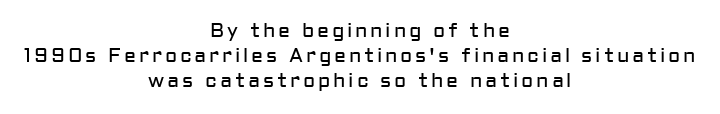
{"italic": "no", "bold": "no", "underline": "no", "align": "center", "line_spacing": "normal", "line_spacing_ratio": 1.25, "glyph_px": 20}
